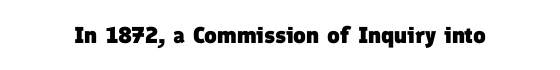
{"bold": "yes", "underline": "no", "letter_spacing": "normal", "letter_spacing_em": 0.0, "glyph_px": 23}
